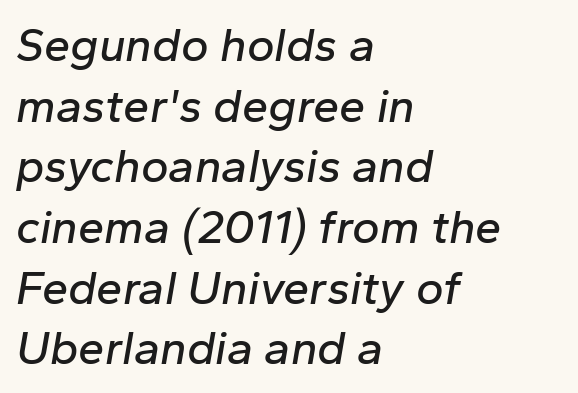
Q: Is the text italic (slanted)? A: Yes, it leans right by about 10 degrees.
Q: Is the text underlined? A: No.
Q: How is the paragraph aligned? A: Left-aligned.
Q: Is the spacing between letters normal or unusually wide? A: Normal.
Q: Is the spacing between lines tight, normal or loose? A: Normal.
Q: Width (condensed, normal, or wide)? A: Normal.
Q: Stroke contrast? A: Low.
Q: x-height? A: Medium.
Q: Monospaced? A: No.
